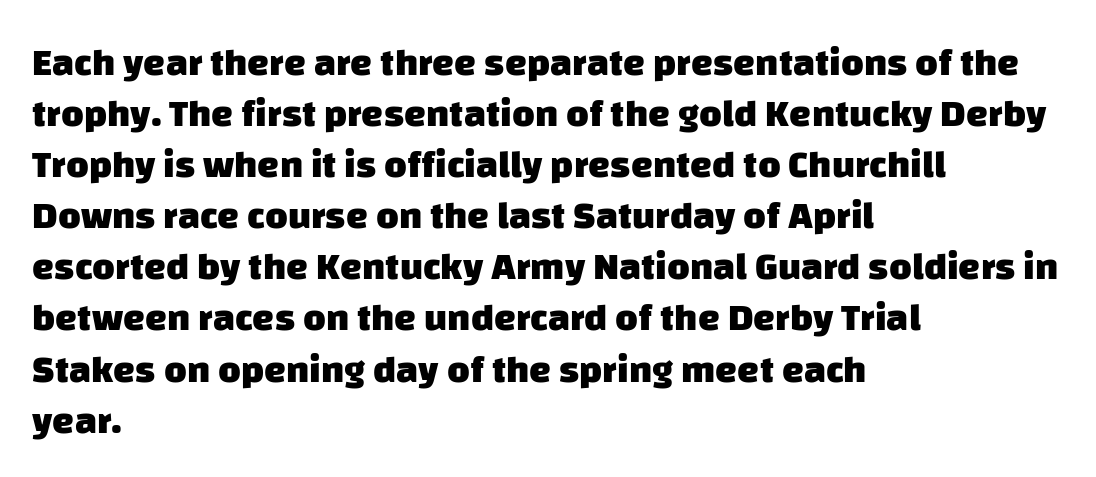
The image shows 39 px heavy sans-serif type; set left-aligned, normal line spacing (1.31x), normal letter spacing, not underlined; low stroke contrast and a large x-height.
